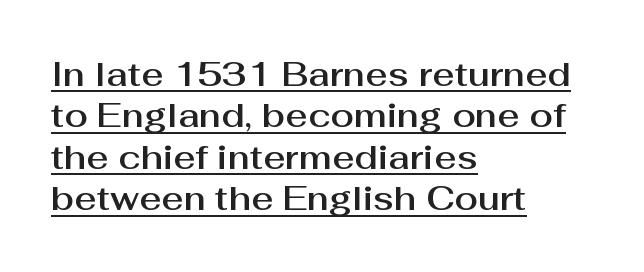
The image shows 34 px sans-serif type, upright; set left-aligned, line spacing 1.22x, normal letter spacing, underlined; medium stroke contrast and a medium x-height.
